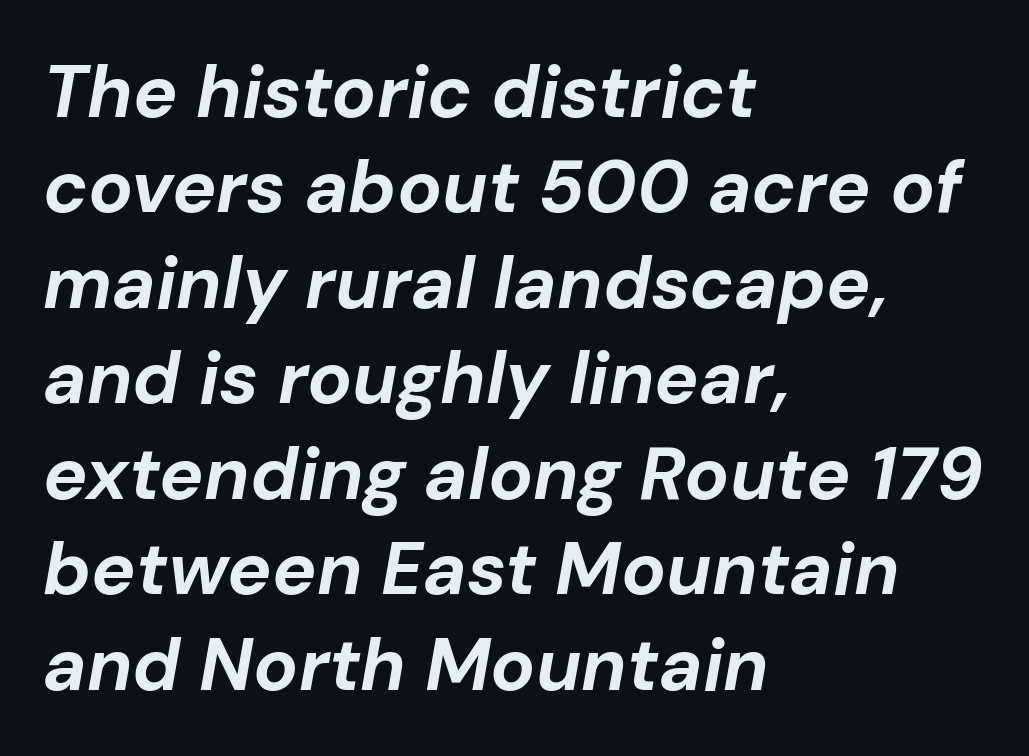
The image shows 74 px bold type, italic (leaning right); set left-aligned, normal line spacing (1.29x), normal letter spacing, not underlined; low stroke contrast and a medium x-height.
